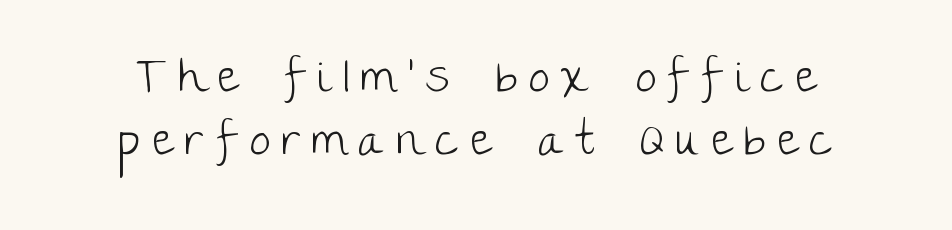
Q: Is the text bold? A: No.
Q: Is the text italic (slanted)? A: No, it is upright.
Q: Is the typeface a serif or a sans-serif typeface? A: Sans-serif.
Q: Is the text underlined? A: No.
Q: How is the paragraph aligned? A: Centered.
Q: Is the spacing between letters normal or unusually wide? A: Unusually wide.
Q: Is the spacing between lines tight, normal or loose? A: Normal.
Q: Width (condensed, normal, or wide)? A: Normal.
Q: Stroke contrast? A: Low.
Q: x-height? A: Large.
Q: Monospaced? A: No.
